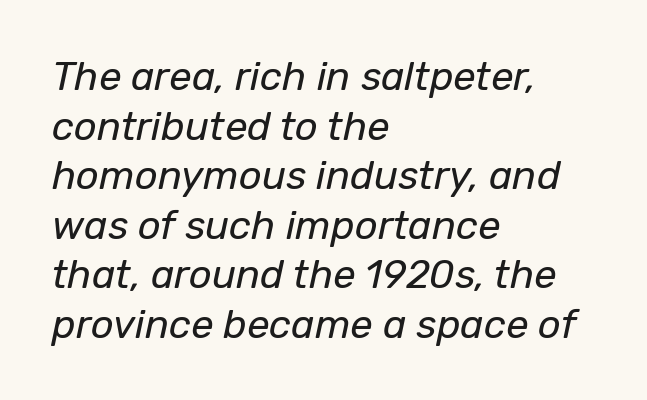
The image shows 40 px regular-weight type, italic (leaning right); set left-aligned, line spacing 1.24x, normal letter spacing, not underlined; low stroke contrast and a medium x-height.
